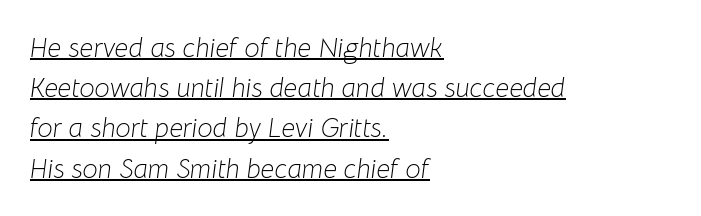
Q: Is the text bold? A: No.
Q: Is the text italic (slanted)? A: Yes, it leans right by about 8 degrees.
Q: Is the text underlined? A: Yes.
Q: How is the paragraph aligned? A: Left-aligned.
Q: Is the spacing between letters normal or unusually wide? A: Normal.
Q: Is the spacing between lines tight, normal or loose? A: Normal.
